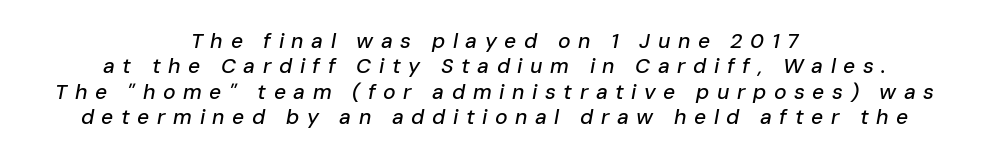
Q: Is the text italic (slanted)? A: Yes, it leans right by about 10 degrees.
Q: Is the text underlined? A: No.
Q: How is the paragraph aligned? A: Centered.
Q: Is the spacing between letters normal or unusually wide? A: Unusually wide.
